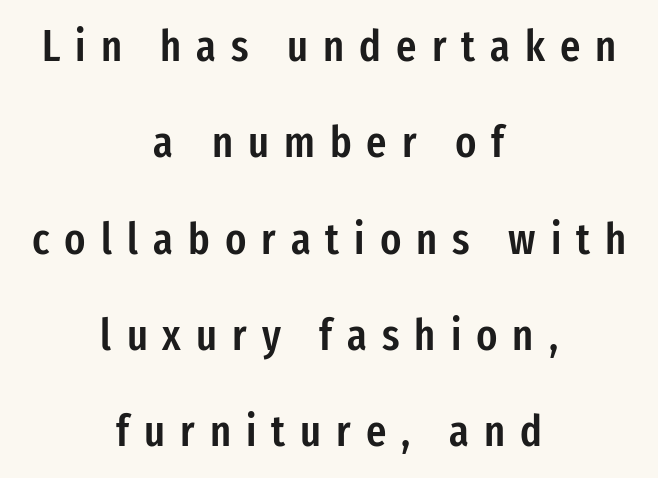
Q: Is the text bold? A: Semi-bold.
Q: Is the text italic (slanted)? A: No, it is upright.
Q: Is the typeface a serif or a sans-serif typeface? A: Sans-serif.
Q: Is the text underlined? A: No.
Q: How is the paragraph aligned? A: Centered.
Q: Is the spacing between letters normal or unusually wide? A: Unusually wide.
Q: Is the spacing between lines tight, normal or loose? A: Loose.
Q: Width (condensed, normal, or wide)? A: Condensed.
Q: Stroke contrast? A: Low.
Q: x-height? A: Medium.
Q: Monospaced? A: No.
